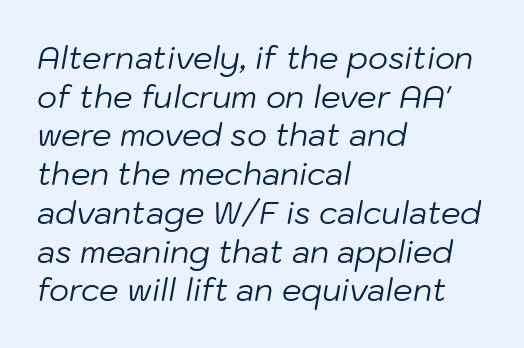
The image shows 31 px regular-weight type, italic (leaning right); set left-aligned, normal line spacing (1.25x), normal letter spacing, not underlined; low stroke contrast and a medium x-height.
